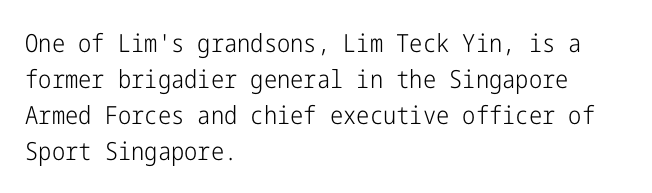
{"italic": "no", "bold": "no", "underline": "no", "align": "left", "line_spacing": "normal", "line_spacing_ratio": 1.44, "letter_spacing": "normal", "letter_spacing_em": 0.0, "glyph_px": 25}
